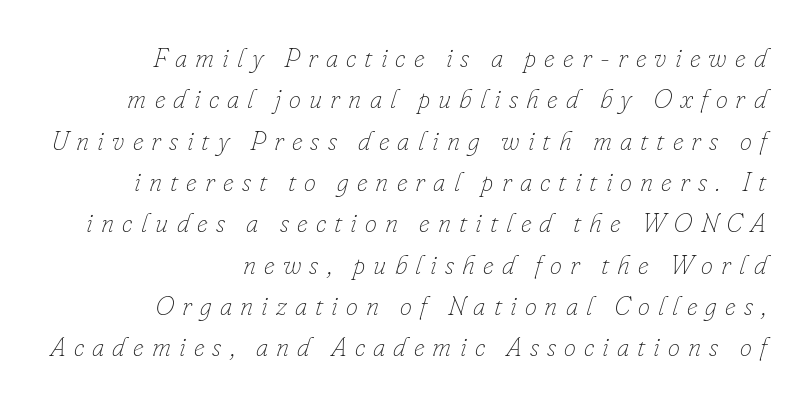
{"italic": "yes", "lean": "right", "slant_degrees": 16, "bold": "no", "underline": "no", "align": "right", "line_spacing": "normal", "line_spacing_ratio": 1.53, "letter_spacing": "wide", "letter_spacing_em": 0.3, "glyph_px": 27}
